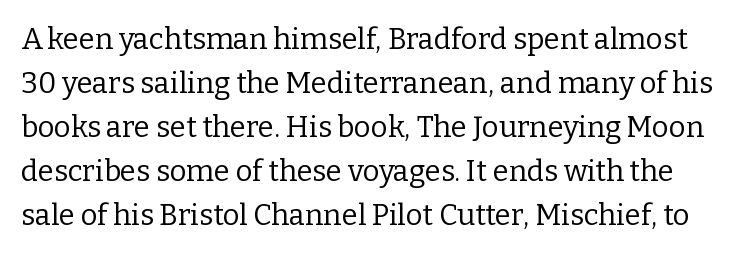
The image shows 29 px regular-weight serif type, upright; set normal line spacing (1.52x), normal letter spacing, not underlined; low stroke contrast and a medium x-height.
